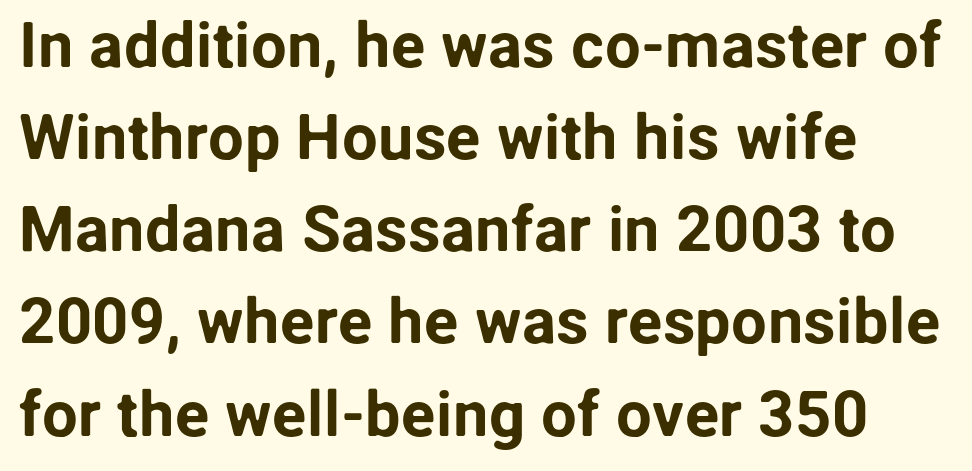
{"serif": "no", "italic": "no", "width": "normal", "stroke_contrast": "low", "x_height": "medium", "monospaced": "no", "underline": "no", "align": "left", "line_spacing": "normal", "line_spacing_ratio": 1.44, "letter_spacing": "normal", "letter_spacing_em": 0.0, "glyph_px": 64}
